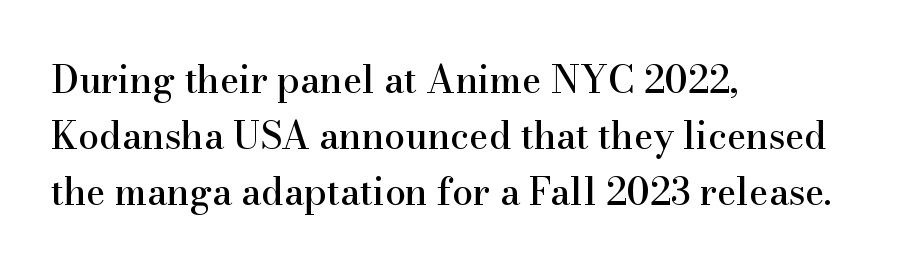
{"serif": "yes", "italic": "no", "width": "normal", "stroke_contrast": "high", "x_height": "small", "monospaced": "no", "underline": "no", "align": "left", "line_spacing": "normal", "line_spacing_ratio": 1.51, "letter_spacing": "normal", "letter_spacing_em": 0.0, "glyph_px": 37}
